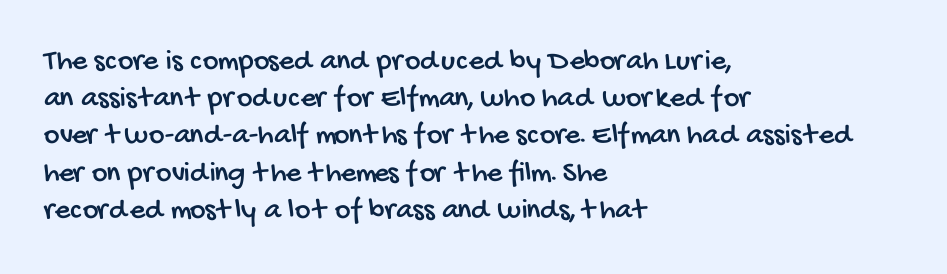
{"serif": "no", "width": "condensed", "stroke_contrast": "low", "x_height": "large", "monospaced": "no", "underline": "no", "align": "left", "line_spacing_ratio": 1.24, "letter_spacing": "normal", "letter_spacing_em": 0.0, "glyph_px": 30}
